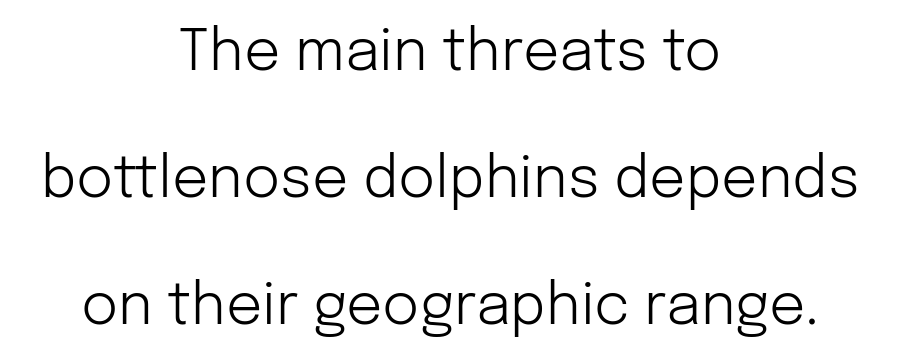
{"serif": "no", "italic": "no", "bold": "no", "weight": "light", "width": "normal", "stroke_contrast": "low", "x_height": "medium", "monospaced": "no", "underline": "no", "align": "center", "line_spacing": "loose", "line_spacing_ratio": 2.23, "letter_spacing": "normal", "letter_spacing_em": 0.0, "glyph_px": 57}
